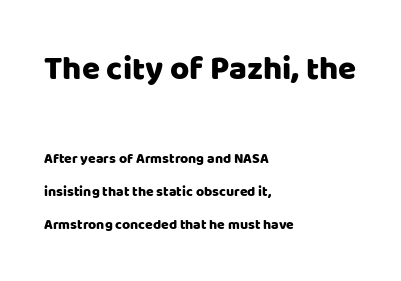
Q: Is the text italic (slanted)? A: No, it is upright.
Q: Is the typeface a serif or a sans-serif typeface? A: Sans-serif.
Q: Is the text underlined? A: No.
Q: How is the paragraph aligned? A: Left-aligned.
Q: Is the spacing between letters normal or unusually wide? A: Normal.
Q: Is the spacing between lines tight, normal or loose? A: Loose.
Q: Which block of text is set in a larger size, the first (top) or the second (bottom)? A: The first (top) one.
Q: Width (condensed, normal, or wide)? A: Normal.
Q: Stroke contrast? A: Low.
Q: x-height? A: Large.
Q: Monospaced? A: No.
